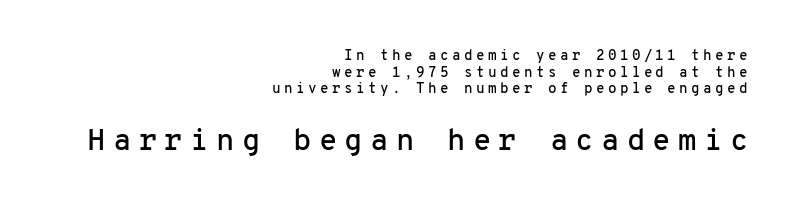
{"serif": "no", "italic": "no", "width": "normal", "stroke_contrast": "low", "x_height": "medium", "monospaced": "yes", "underline": "no", "align": "right", "line_spacing_ratio": 1.18, "letter_spacing": "wide", "letter_spacing_em": 0.24, "larger_block": "second", "size_ratio": 2.14, "glyph_px": 30}
